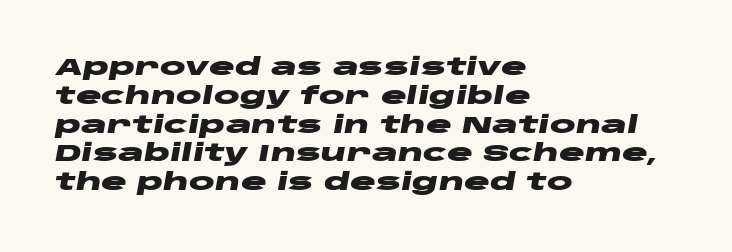
{"italic": "yes", "lean": "right", "slant_degrees": 10, "bold": "yes", "underline": "no", "align": "left", "line_spacing_ratio": 1.2, "letter_spacing": "normal", "letter_spacing_em": 0.0, "glyph_px": 24}
